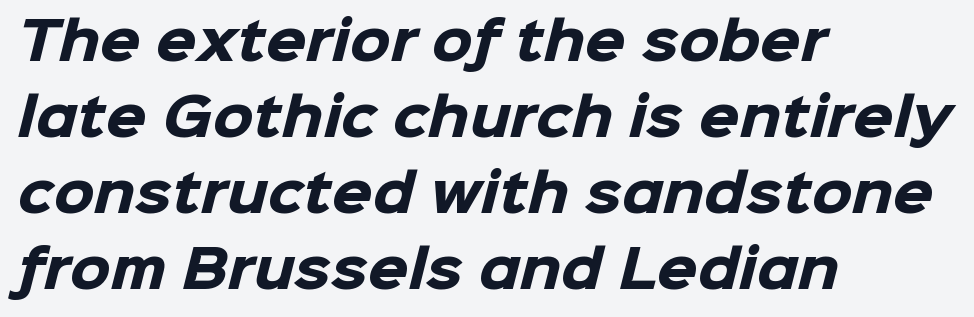
Heavy-handed strokes throughout: this text is bold. Glyph-to-glyph distance matches everyday printed text. If you measured baseline to baseline, you'd find a middling distance. Here the designer chose a conventional face with non-uniform glyph widths. The letters carry no serifs — their stems end cleanly without finishing strokes. A clean baseline with only descenders dipping below it.
